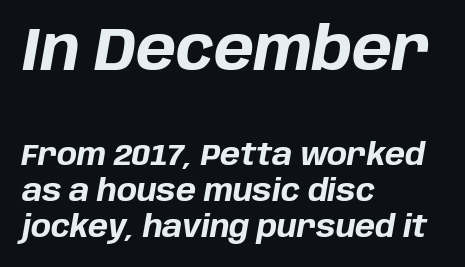
{"italic": "yes", "lean": "right", "slant_degrees": 10, "bold": "yes", "weight": "bold", "width": "normal", "stroke_contrast": "low", "x_height": "large", "monospaced": "no", "underline": "no", "align": "left", "line_spacing_ratio": 1.19, "letter_spacing": "normal", "letter_spacing_em": 0.0, "larger_block": "first", "size_ratio": 2.0, "glyph_px": 60}
